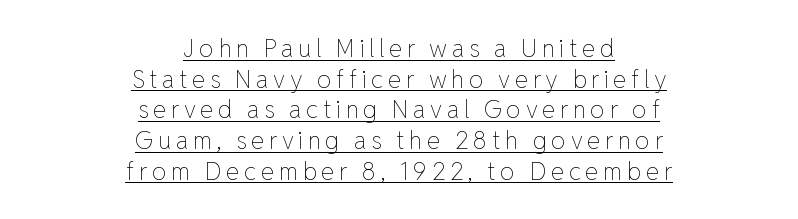
The image shows 24 px text type, upright; set centered, normal line spacing (1.28x), underlined.
